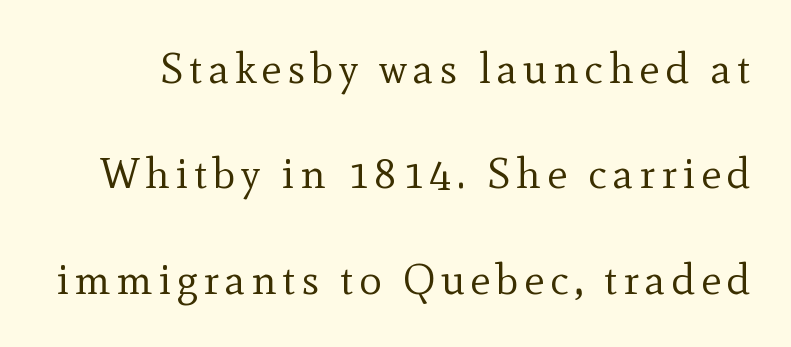
Type without underlining. No heavy texture on the line: the type isn't bold. The type sits square on the baseline with zero lean. The block of text is sparse from top to bottom, with ample space between rows. These lines are rendered in a variable-pitch font. The text was rendered using a seriffed face with decorative stroke endings.
